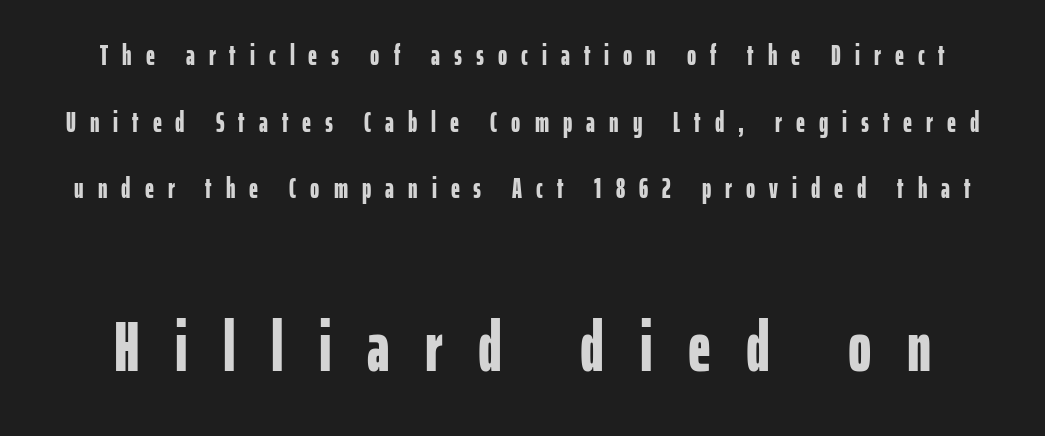
Q: Is the text bold? A: Yes.
Q: Is the text italic (slanted)? A: No, it is upright.
Q: Is the typeface a serif or a sans-serif typeface? A: Sans-serif.
Q: Is the text underlined? A: No.
Q: Is the spacing between letters normal or unusually wide? A: Unusually wide.
Q: Is the spacing between lines tight, normal or loose? A: Loose.
Q: Which block of text is set in a larger size, the first (top) or the second (bottom)? A: The second (bottom) one.
Q: Width (condensed, normal, or wide)? A: Condensed.
Q: Stroke contrast? A: Low.
Q: x-height? A: Medium.
Q: Monospaced? A: No.
